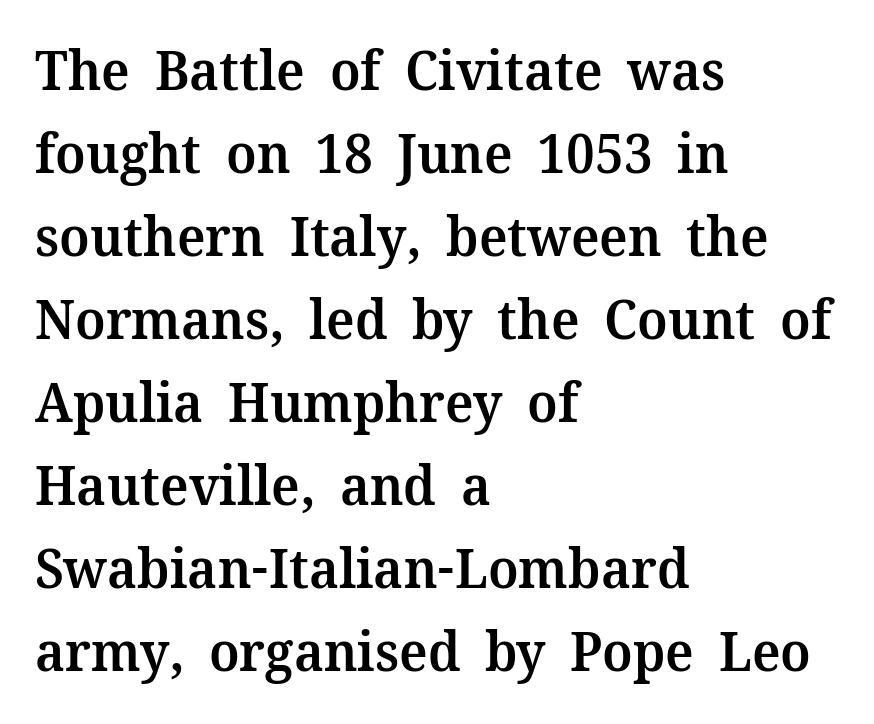
The image shows 55 px semibold serif type, upright; set left-aligned, normal line spacing (1.51x), normal letter spacing, not underlined; medium stroke contrast and a medium x-height.
